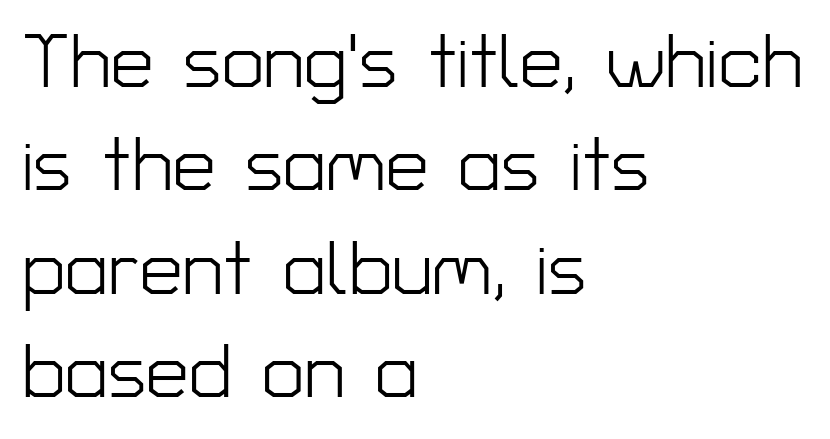
{"serif": "no", "italic": "no", "bold": "no", "weight": "light", "width": "normal", "stroke_contrast": "low", "x_height": "medium", "monospaced": "no", "underline": "no", "align": "left", "line_spacing": "normal", "line_spacing_ratio": 1.36, "letter_spacing": "normal", "letter_spacing_em": 0.0, "glyph_px": 76}
